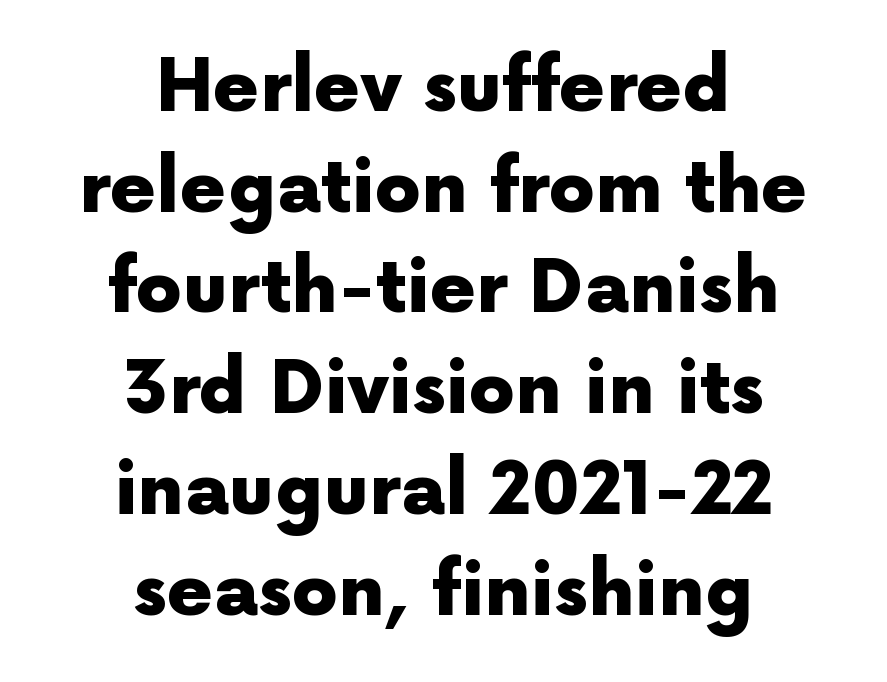
The image shows 73 px heavy sans-serif type, upright; set centered, normal line spacing (1.38x), normal letter spacing, not underlined; a medium x-height.
